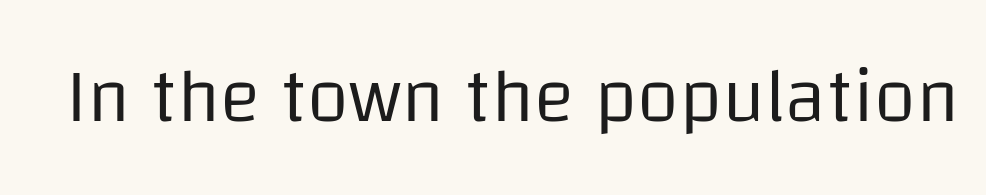
Q: Is the text bold? A: No.
Q: Is the text italic (slanted)? A: No, it is upright.
Q: Is the typeface a serif or a sans-serif typeface? A: Sans-serif.
Q: Is the text underlined? A: No.
Q: Is the spacing between letters normal or unusually wide? A: Normal.
Q: Width (condensed, normal, or wide)? A: Normal.
Q: Stroke contrast? A: Low.
Q: x-height? A: Large.
Q: Monospaced? A: No.
